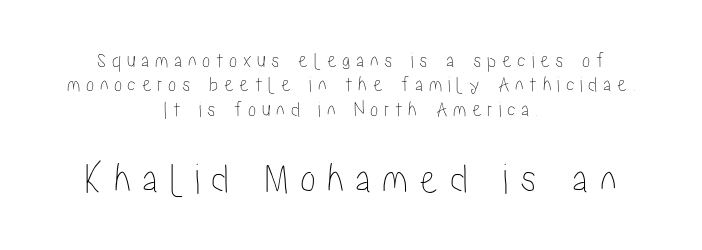
{"italic": "no", "width": "condensed", "stroke_contrast": "low", "x_height": "medium", "monospaced": "no", "underline": "no", "align": "center", "line_spacing": "tight", "line_spacing_ratio": 1.11, "letter_spacing": "wide", "letter_spacing_em": 0.25, "larger_block": "second", "size_ratio": 1.95, "glyph_px": 43}
